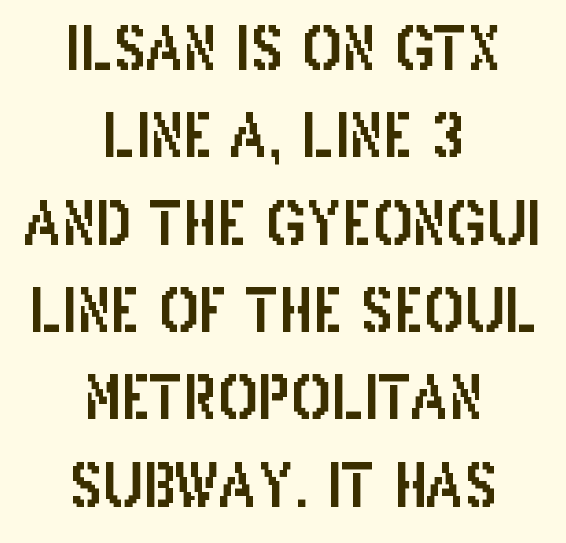
The image shows 59 px condensed sans-serif type, upright; set centered, normal line spacing (1.48x), normal letter spacing, not underlined; low stroke contrast and a large x-height.
